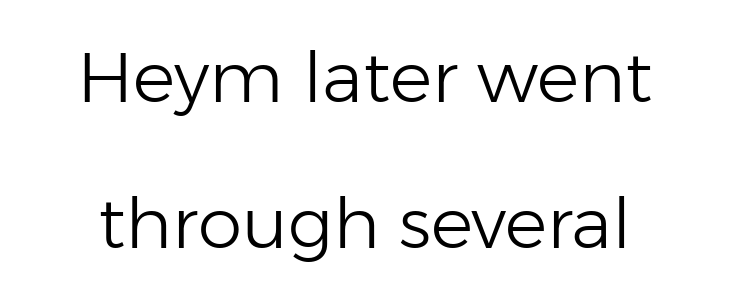
The image shows 71 px light sans-serif type, upright; set loose line spacing (2.05x), normal letter spacing, not underlined; low stroke contrast and a medium x-height.
